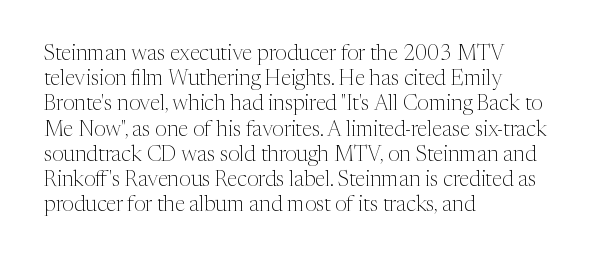
The letterforms sit shoulder to shoulder at normal distance. Typeset ragged right — the left edge is the straight one. The lettering holds an erect, upright posture throughout. Vertical stems look standard width or narrower in stroke. Beneath every word, the page is bare.
